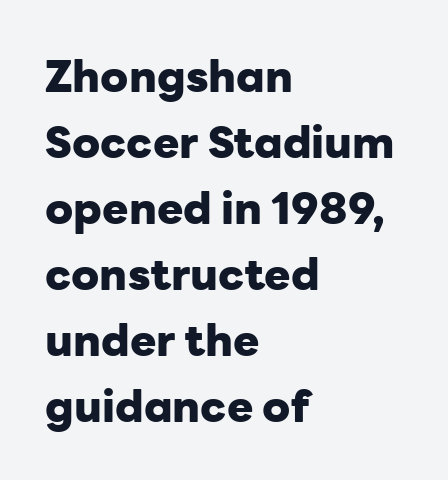
Each letter's strokes conclude bluntly, with no projecting serifs. Left-aligned paragraph, ragged on the right. Tall strokes in this sample are plumb rather than angled. The passage shown is typed in a proportional face where columns would drift. Each word holds together tightly as a unit, with standard inter-letter gaps. Clear beneath every line of the passage.
